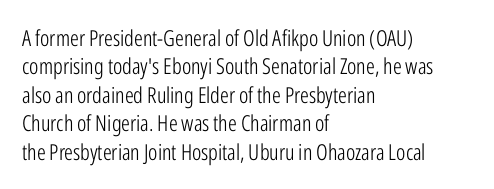
{"italic": "no", "bold": "no", "underline": "no", "align": "left", "line_spacing": "normal", "line_spacing_ratio": 1.29, "letter_spacing": "normal", "letter_spacing_em": 0.0, "glyph_px": 22}
